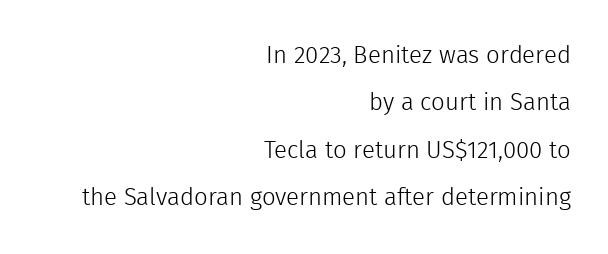
The image shows 24 px text type, upright; set right-aligned, loose line spacing (1.97x), normal letter spacing, not underlined.
